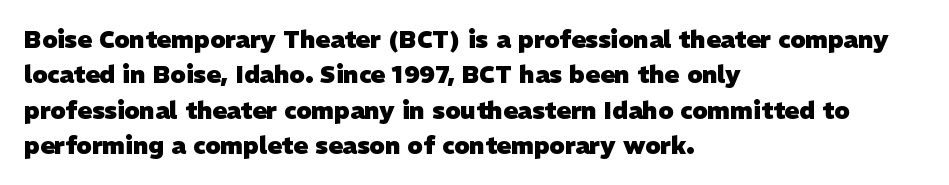
The image shows 24 px bold type; set left-aligned, normal line spacing (1.47x), normal letter spacing, not underlined.
